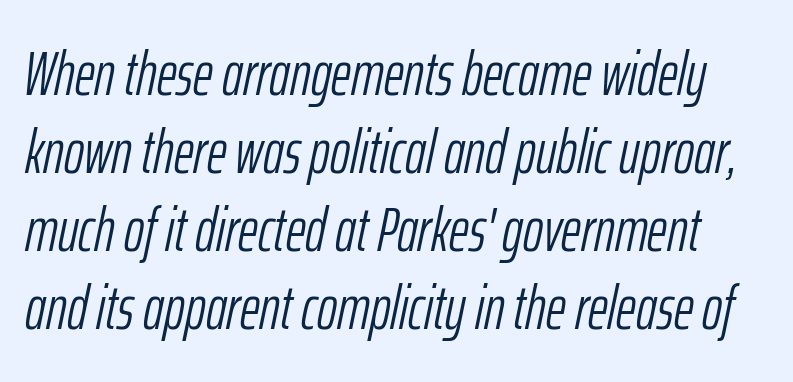
Q: Is the text bold? A: No.
Q: Is the text italic (slanted)? A: Yes, it leans right by about 12 degrees.
Q: Is the text underlined? A: No.
Q: Is the spacing between letters normal or unusually wide? A: Normal.
Q: Is the spacing between lines tight, normal or loose? A: Normal.
Q: Width (condensed, normal, or wide)? A: Condensed.
Q: Stroke contrast? A: Low.
Q: x-height? A: Medium.
Q: Monospaced? A: No.
